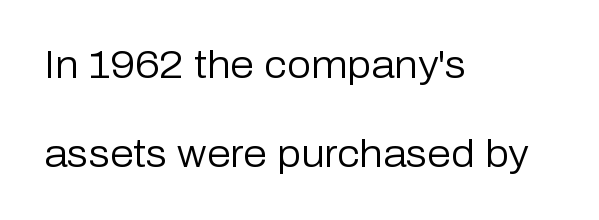
{"serif": "no", "italic": "no", "bold": "no", "weight": "regular", "width": "normal", "stroke_contrast": "low", "x_height": "medium", "monospaced": "no", "underline": "no", "align": "left", "line_spacing": "loose", "line_spacing_ratio": 2.35, "letter_spacing": "normal", "letter_spacing_em": 0.0, "glyph_px": 38}
